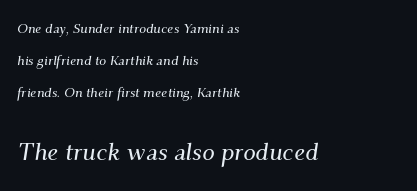
Q: Is the text italic (slanted)? A: Yes, it leans right by about 9 degrees.
Q: Is the text underlined? A: No.
Q: How is the paragraph aligned? A: Left-aligned.
Q: Is the spacing between letters normal or unusually wide? A: Normal.
Q: Is the spacing between lines tight, normal or loose? A: Loose.
Q: Which block of text is set in a larger size, the first (top) or the second (bottom)? A: The second (bottom) one.
